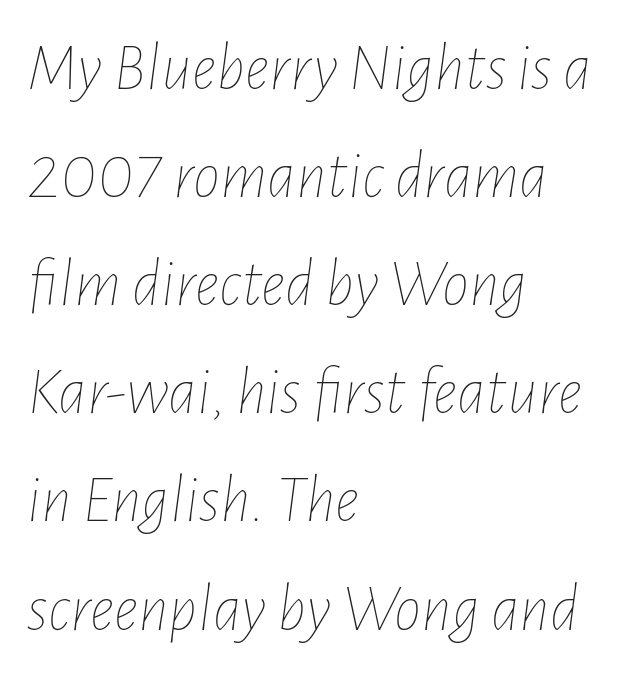
The image shows 68 px thin, condensed type, italic (leaning right); set left-aligned, normal line spacing (1.59x), normal letter spacing, not underlined; low stroke contrast and a medium x-height.
